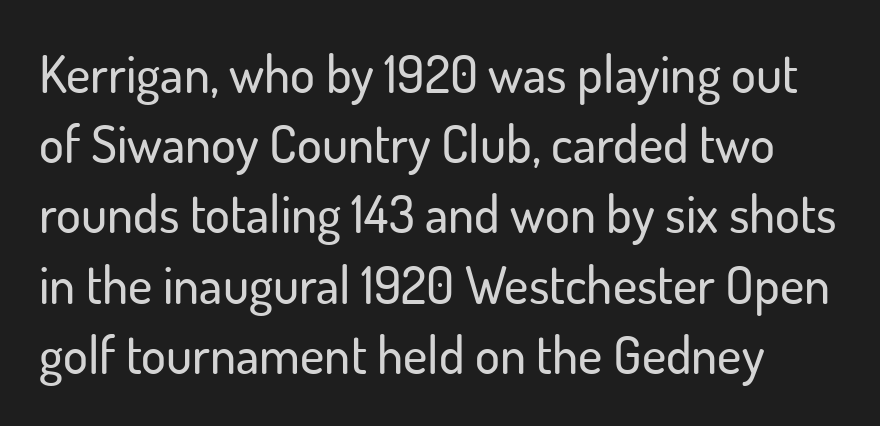
Ascenders rise straight up at ninety degrees. Regarding serifs, this sample does without them. This sample has the flowing, uneven cadence of proportional lettering. The gaps between neighbouring characters are ordinary and unremarkable. The vertical gap from one line to the next is medium. Only glyphs here, with clear space below each row.
